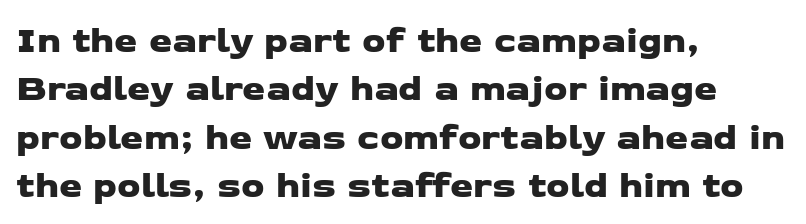
Varying glyph widths throughout — classic text-font behaviour. The strip under each line holds only bare page. Observe the ordinary spacing: letters are neighbours, not strangers. In terms of letterform style, serifs are entirely absent. Whoever set this chose a conventional vertical rhythm. The rag falls on the right side of this text block.
